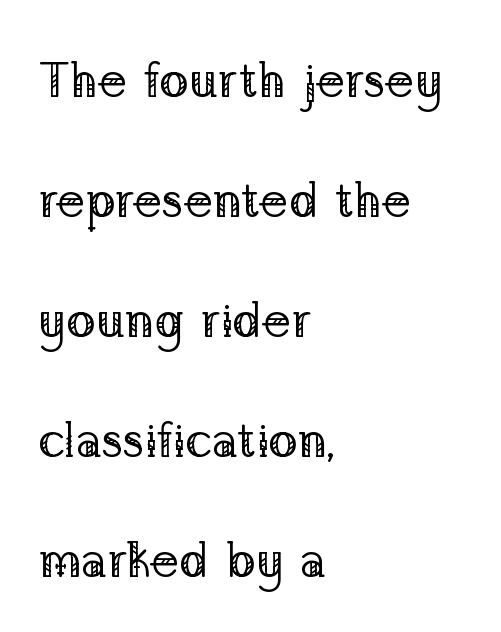
Q: Is the text bold? A: No.
Q: Is the text italic (slanted)? A: No, it is upright.
Q: Is the typeface a serif or a sans-serif typeface? A: Serif.
Q: Is the text underlined? A: No.
Q: How is the paragraph aligned? A: Left-aligned.
Q: Is the spacing between letters normal or unusually wide? A: Normal.
Q: Is the spacing between lines tight, normal or loose? A: Loose.
Q: Width (condensed, normal, or wide)? A: Normal.
Q: Stroke contrast? A: Low.
Q: x-height? A: Medium.
Q: Monospaced? A: No.
